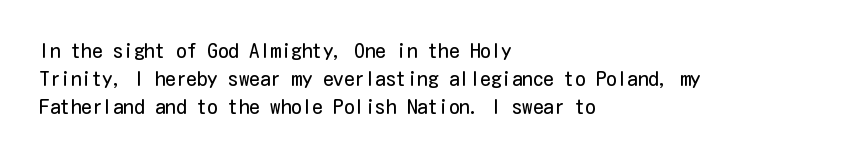
Q: Is the text bold? A: No.
Q: Is the text italic (slanted)? A: No, it is upright.
Q: Is the text underlined? A: No.
Q: How is the paragraph aligned? A: Left-aligned.
Q: Is the spacing between letters normal or unusually wide? A: Normal.
Q: Is the spacing between lines tight, normal or loose? A: Normal.
